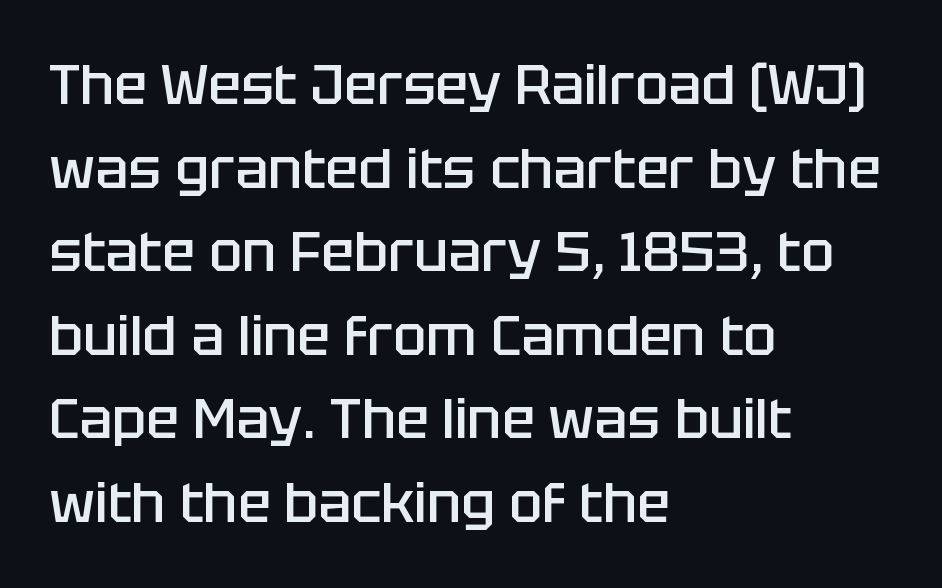
The image shows 55 px semibold sans-serif type, upright; set left-aligned, normal line spacing (1.52x), normal letter spacing, not underlined; low stroke contrast and a large x-height.
